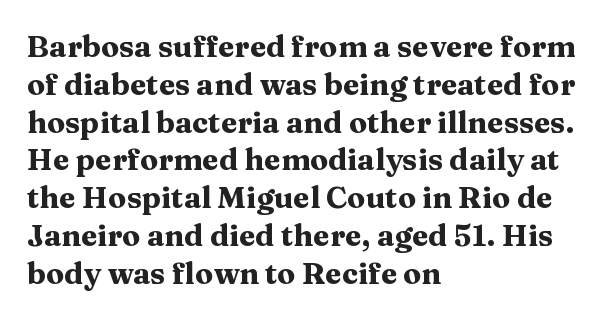
The image shows 30 px heavy, wide serif type, upright; set left-aligned, normal line spacing (1.26x), normal letter spacing, not underlined; medium stroke contrast and a medium x-height.
